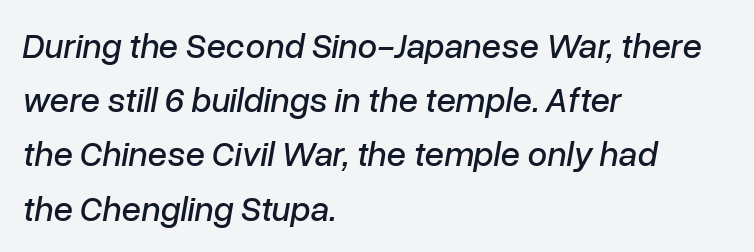
{"italic": "yes", "lean": "right", "slant_degrees": 10, "width": "normal", "stroke_contrast": "low", "x_height": "medium", "monospaced": "no", "underline": "no", "align": "left", "line_spacing": "normal", "line_spacing_ratio": 1.55, "letter_spacing": "normal", "letter_spacing_em": 0.0, "glyph_px": 35}
